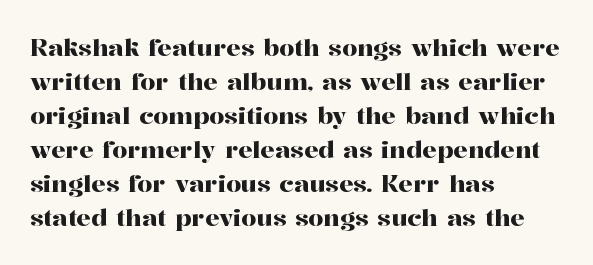
Each word holds together tightly as a unit, with standard inter-letter gaps. Horizontally, the lines are justified to the leading edge only. Check the space under the baseline: it is left empty. Leading matches the norm, producing a regular column.
